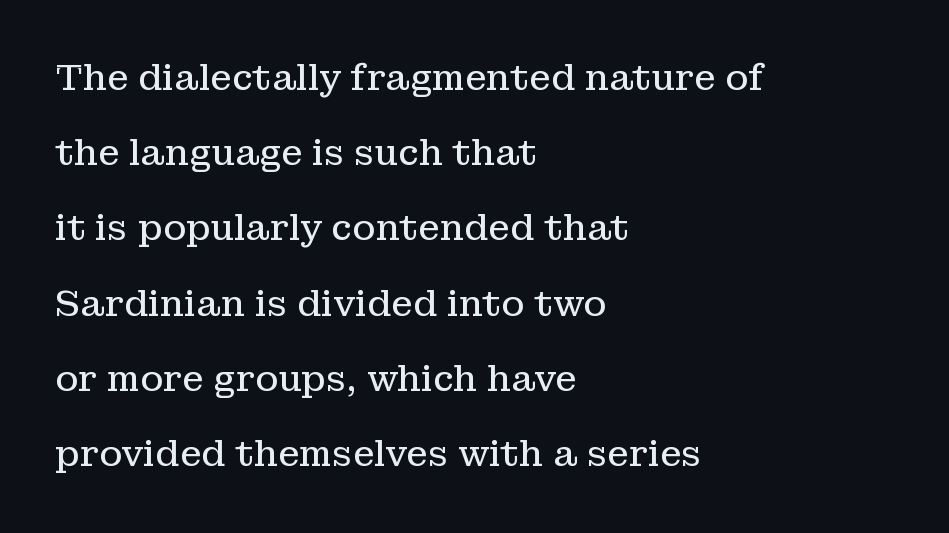
The letters advance in unequal steps, a hallmark of proportional type. Any mark beneath the type? The region is blank. Ink coverage per letter is moderate at most. Every character sits straight up, as roman type does. Letterform terminals end in serifs throughout the passage.
